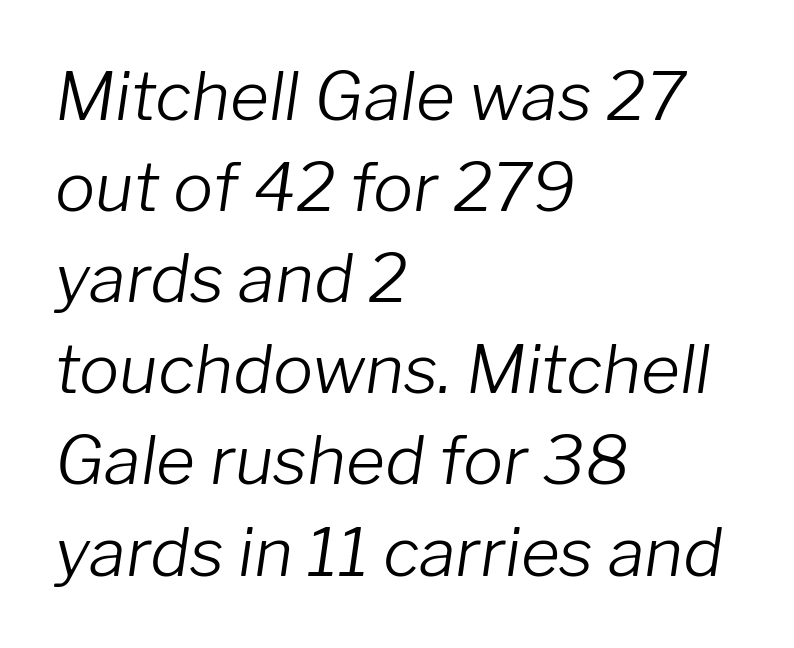
{"italic": "yes", "lean": "right", "slant_degrees": 8, "bold": "no", "weight": "light", "width": "normal", "stroke_contrast": "low", "x_height": "medium", "monospaced": "no", "underline": "no", "align": "left", "line_spacing": "normal", "line_spacing_ratio": 1.36, "letter_spacing": "normal", "letter_spacing_em": 0.0, "glyph_px": 67}
